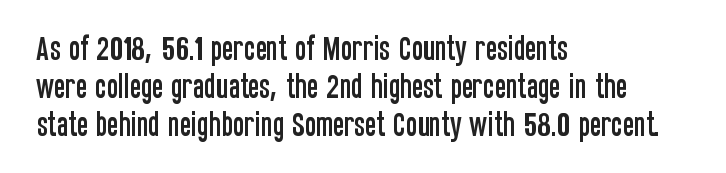
The ragged edge is on the right, which tells us the setting is flush left. Underline: absent. Does the leading feel generous? No, just average. The type is set solid horizontally, with unmodified tracking.
